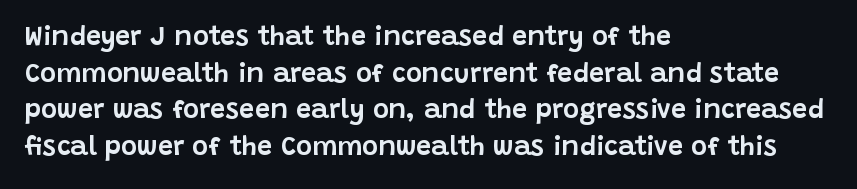
Q: Is the text italic (slanted)? A: No, it is upright.
Q: Is the text underlined? A: No.
Q: How is the paragraph aligned? A: Left-aligned.
Q: Is the spacing between letters normal or unusually wide? A: Normal.
Q: Is the spacing between lines tight, normal or loose? A: Normal.
